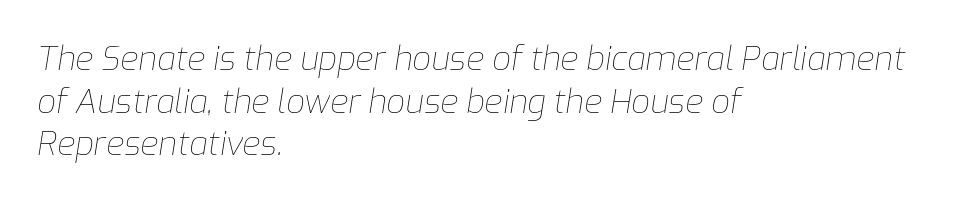
Q: Is the text bold? A: No.
Q: Is the text italic (slanted)? A: Yes, it leans right by about 9 degrees.
Q: Is the text underlined? A: No.
Q: How is the paragraph aligned? A: Left-aligned.
Q: Is the spacing between letters normal or unusually wide? A: Normal.
Q: Is the spacing between lines tight, normal or loose? A: Normal.
Q: Width (condensed, normal, or wide)? A: Normal.
Q: Stroke contrast? A: Low.
Q: x-height? A: Medium.
Q: Monospaced? A: No.
